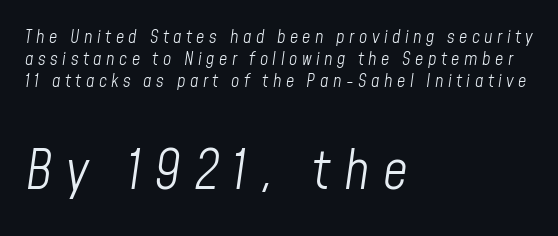
The image shows 54 px light, condensed type, italic (leaning right); set left-aligned, line spacing 1.23x, unusually wide letter spacing (+0.25 em), not underlined; the second (bottom) block is 3.0x larger; low stroke contrast and a medium x-height.
